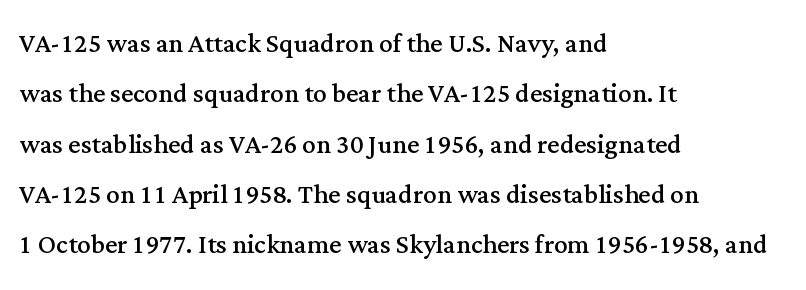
Q: Is the text bold? A: No.
Q: Is the text italic (slanted)? A: No, it is upright.
Q: Is the typeface a serif or a sans-serif typeface? A: Serif.
Q: Is the text underlined? A: No.
Q: How is the paragraph aligned? A: Left-aligned.
Q: Is the spacing between letters normal or unusually wide? A: Normal.
Q: Is the spacing between lines tight, normal or loose? A: Normal.
Q: Width (condensed, normal, or wide)? A: Normal.
Q: Stroke contrast? A: Medium.
Q: x-height? A: Medium.
Q: Monospaced? A: No.
